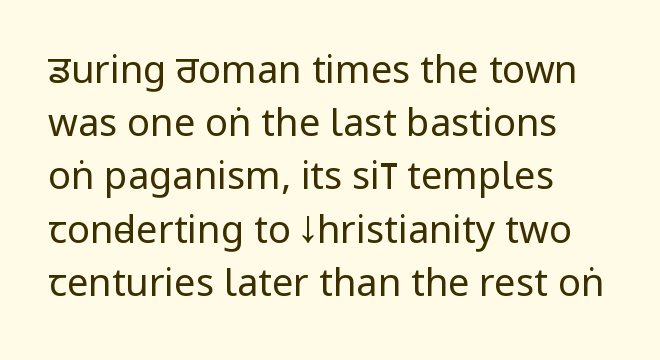
The text was rendered using a sans face with plain stroke endings. Stroke thickness stays within the range of a standard reading face or lighter. Look at the tracking — it's just the regular setting, nothing added. The letters advance in unequal steps, a hallmark of proportional type. Which margin do the lines hug? The left one — the right edge is uneven.
